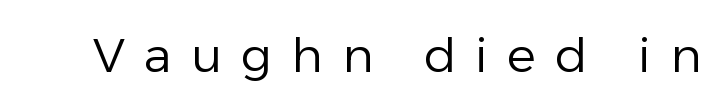
Underline: absent. Words appear elongated and porous because spacing is wide. Weight class: somewhere from thin through regular. Posture: straight, roman, zero tilt. Here the designer chose a conventional face with non-uniform glyph widths.
